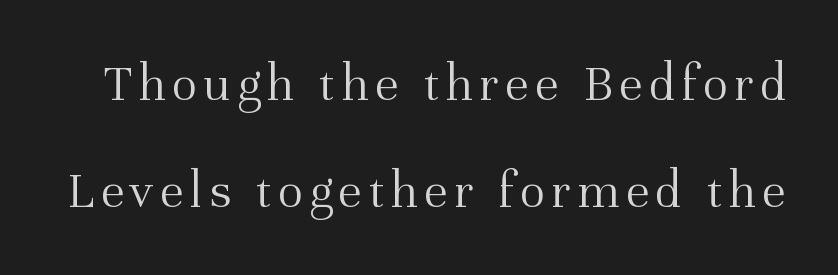
{"serif": "yes", "italic": "no", "bold": "no", "weight": "light", "width": "normal", "stroke_contrast": "medium", "x_height": "medium", "monospaced": "no", "underline": "no", "line_spacing": "loose", "line_spacing_ratio": 1.99, "glyph_px": 54}
